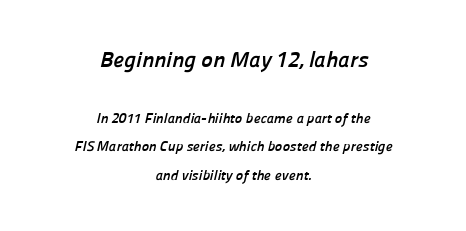
Each new line begins a long way beneath the previous one. Character size in the leading block exceeds that of the trailing block. Has an underline been added? It has not. Nothing unusual about the tracking: characters are spaced as the font intends.
